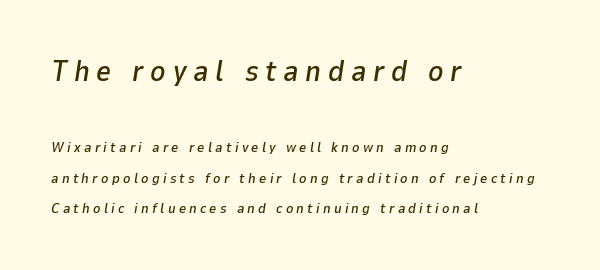
Q: Is the text italic (slanted)? A: Yes, it leans right by about 9 degrees.
Q: Is the text underlined? A: No.
Q: How is the paragraph aligned? A: Left-aligned.
Q: Is the spacing between letters normal or unusually wide? A: Unusually wide.
Q: Is the spacing between lines tight, normal or loose? A: Loose.
Q: Which block of text is set in a larger size, the first (top) or the second (bottom)? A: The first (top) one.
Q: Width (condensed, normal, or wide)? A: Normal.
Q: Stroke contrast? A: Low.
Q: x-height? A: Medium.
Q: Monospaced? A: No.
